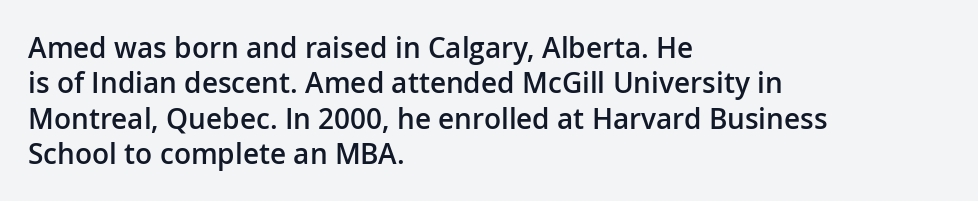
The face used here is a sans, in the tradition of grotesques and geometrics. A typesetter would call this zero additional tracking. Proportional: the letters do not fall into vertical columns. Leftover space on each line is placed entirely after the last word. Regular leading.
